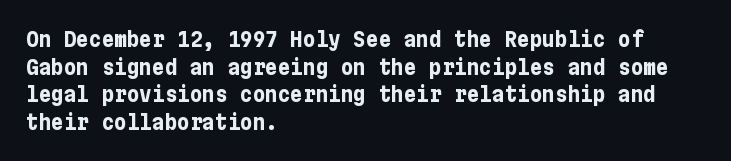
Normally led — the rows are evenly, conventionally spaced. Caption: standard tracking, unaltered. Check the space under the baseline: it is left empty. This sample is left-justified, so line endings fall wherever the words run out. These lines were composed using upright roman letters.
